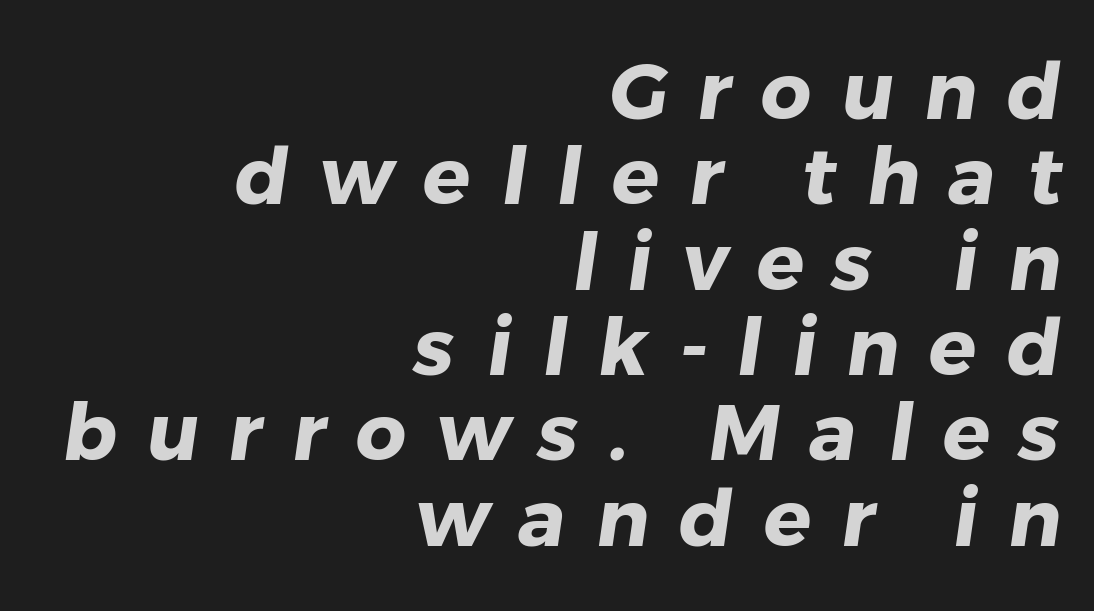
The image shows 79 px heavy sans-serif type; set right-aligned, tight line spacing (1.08x), unusually wide letter spacing (+0.38 em), not underlined; low stroke contrast and a medium x-height.
